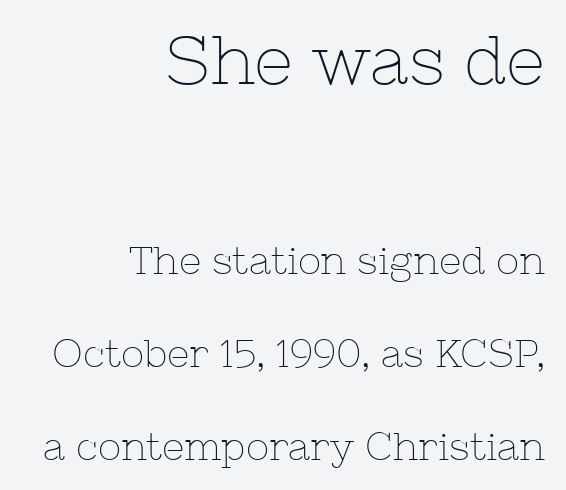
Q: Is the text bold? A: No.
Q: Is the text italic (slanted)? A: No, it is upright.
Q: Is the typeface a serif or a sans-serif typeface? A: Serif.
Q: Is the text underlined? A: No.
Q: How is the paragraph aligned? A: Right-aligned.
Q: Is the spacing between letters normal or unusually wide? A: Normal.
Q: Is the spacing between lines tight, normal or loose? A: Loose.
Q: Which block of text is set in a larger size, the first (top) or the second (bottom)? A: The first (top) one.
Q: Width (condensed, normal, or wide)? A: Normal.
Q: Stroke contrast? A: Low.
Q: x-height? A: Medium.
Q: Monospaced? A: No.
